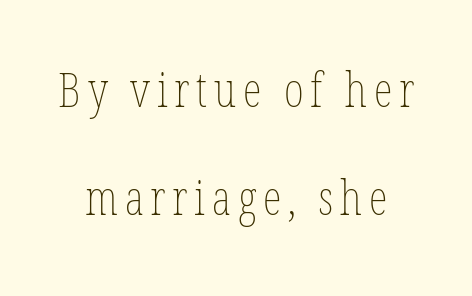
{"italic": "no", "bold": "no", "weight": "thin", "width": "condensed", "stroke_contrast": "low", "x_height": "medium", "monospaced": "no", "underline": "no", "line_spacing": "loose", "line_spacing_ratio": 2.25, "glyph_px": 48}
